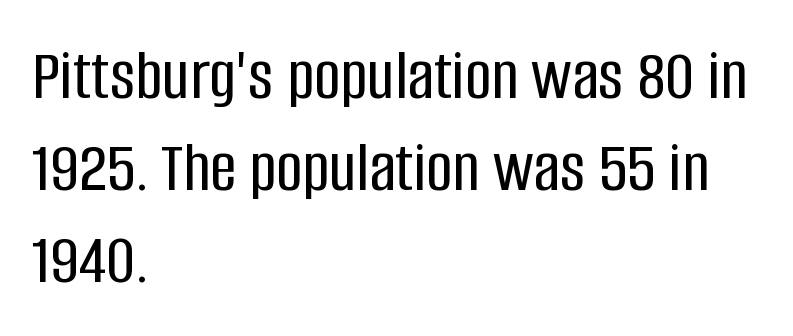
The specimen omits any rule beneath the text block's lines. Vertical strokes here are truly vertical. The text block is weighted toward the left margin, trailing off unevenly rightward. How are the letters spaced? Ordinarily, with no added tracking. Think of a printed novel: that variable character pitch is what you see here. The rendering uses a moderate line-height, typical for paragraphs.
